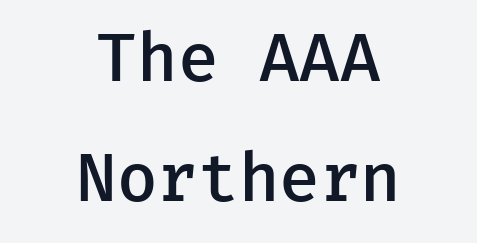
The image shows 66 px semibold sans-serif type, upright, monospaced; set centered, line spacing 1.82x, normal letter spacing, not underlined; low stroke contrast and a medium x-height.
